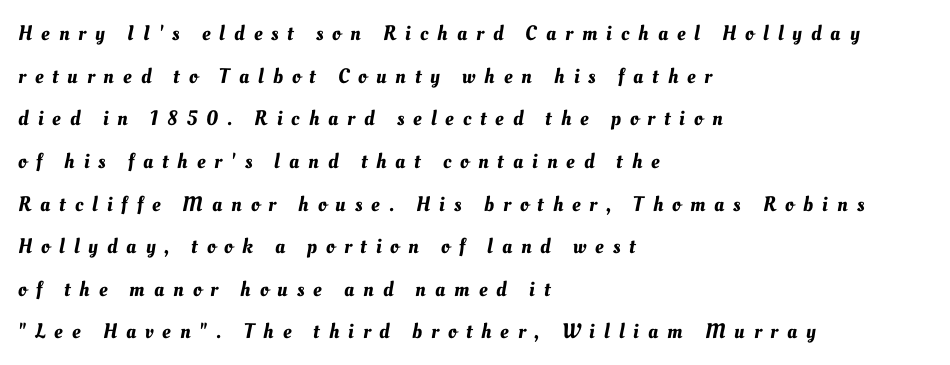
Q: Is the text underlined? A: No.
Q: How is the paragraph aligned? A: Left-aligned.
Q: Is the spacing between letters normal or unusually wide? A: Unusually wide.
Q: Is the spacing between lines tight, normal or loose? A: Loose.
